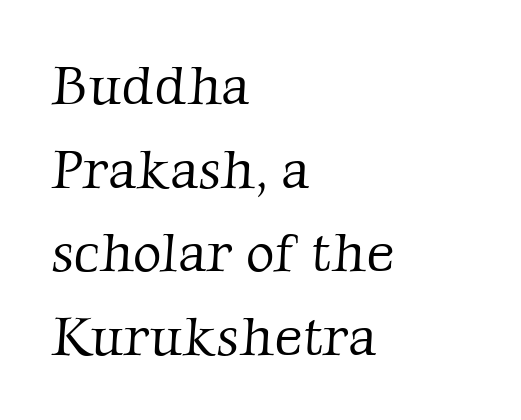
Q: Is the text bold? A: No.
Q: Is the typeface a serif or a sans-serif typeface? A: Serif.
Q: Is the text underlined? A: No.
Q: How is the paragraph aligned? A: Left-aligned.
Q: Is the spacing between letters normal or unusually wide? A: Normal.
Q: Is the spacing between lines tight, normal or loose? A: Normal.
Q: Width (condensed, normal, or wide)? A: Normal.
Q: Stroke contrast? A: Low.
Q: x-height? A: Medium.
Q: Monospaced? A: No.
